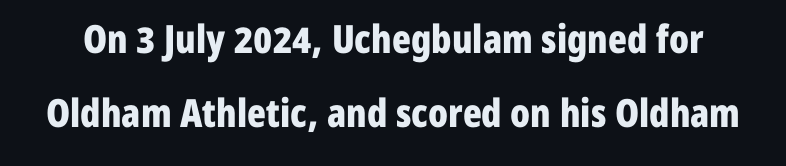
Only glyphs here, with clear space below each row. Leading is clearly above the norm, producing a sparse column. Here the designer chose a conventional face with non-uniform glyph widths. Italic? Not at all — the glyphs are vertical. The designer went with a sans here, leaving each stem footless.
